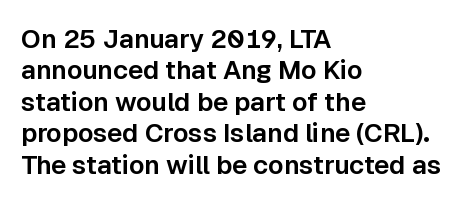
Q: Is the text italic (slanted)? A: No, it is upright.
Q: Is the text underlined? A: No.
Q: How is the paragraph aligned? A: Left-aligned.
Q: Is the spacing between letters normal or unusually wide? A: Normal.
